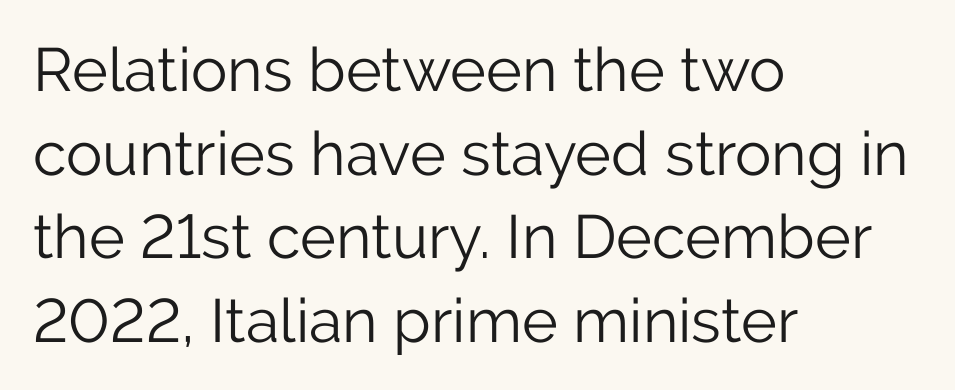
{"serif": "no", "italic": "no", "bold": "no", "weight": "light", "width": "normal", "stroke_contrast": "low", "x_height": "medium", "monospaced": "no", "underline": "no", "align": "left", "line_spacing": "normal", "line_spacing_ratio": 1.37, "letter_spacing": "normal", "letter_spacing_em": 0.0, "glyph_px": 61}
